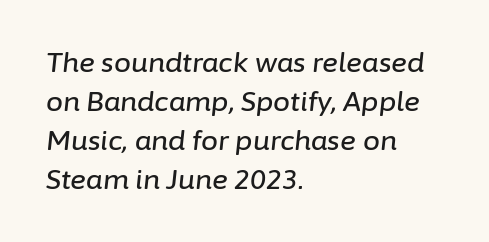
Beneath every word, the page is bare. The vertical gap from one line to the next is medium. There's an unmistakable incline to the writing here. Where is the straight margin? On the left.
